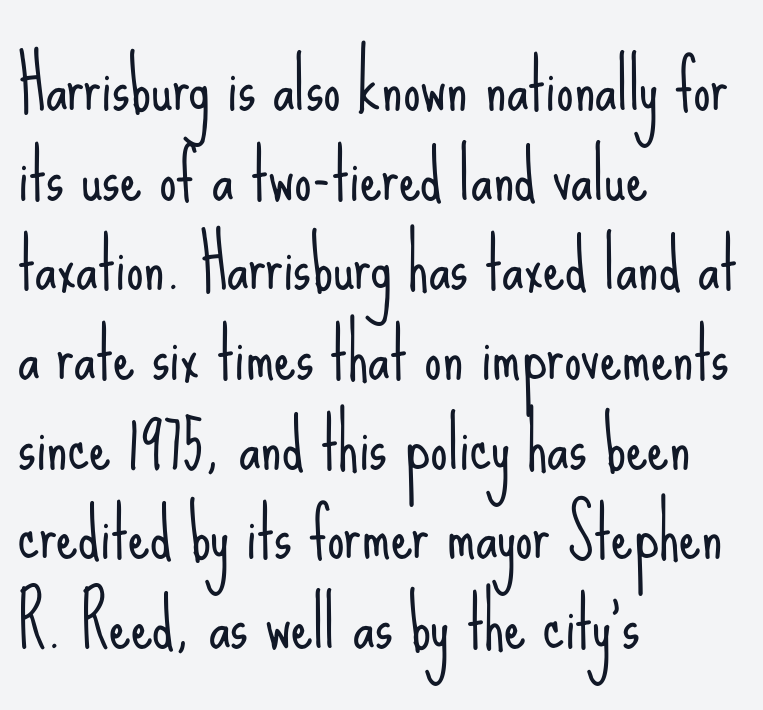
Q: Is the text bold? A: No.
Q: Is the text italic (slanted)? A: No, it is upright.
Q: Is the typeface a serif or a sans-serif typeface? A: Sans-serif.
Q: Is the text underlined? A: No.
Q: How is the paragraph aligned? A: Left-aligned.
Q: Is the spacing between letters normal or unusually wide? A: Normal.
Q: Is the spacing between lines tight, normal or loose? A: Normal.
Q: Width (condensed, normal, or wide)? A: Condensed.
Q: Stroke contrast? A: Low.
Q: x-height? A: Small.
Q: Monospaced? A: No.
